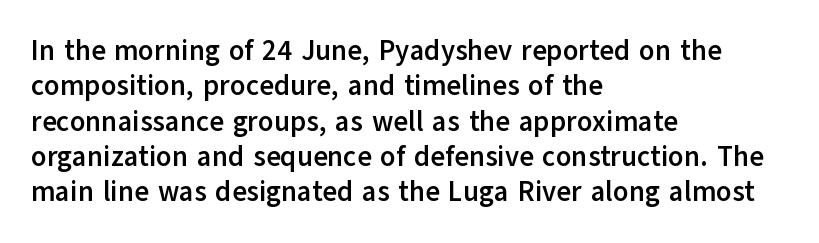
Q: Is the text bold? A: Yes.
Q: Is the text italic (slanted)? A: No, it is upright.
Q: Is the typeface a serif or a sans-serif typeface? A: Sans-serif.
Q: Is the text underlined? A: No.
Q: How is the paragraph aligned? A: Left-aligned.
Q: Is the spacing between letters normal or unusually wide? A: Normal.
Q: Is the spacing between lines tight, normal or loose? A: Normal.
Q: Width (condensed, normal, or wide)? A: Normal.
Q: Stroke contrast? A: Low.
Q: x-height? A: Medium.
Q: Monospaced? A: No.
